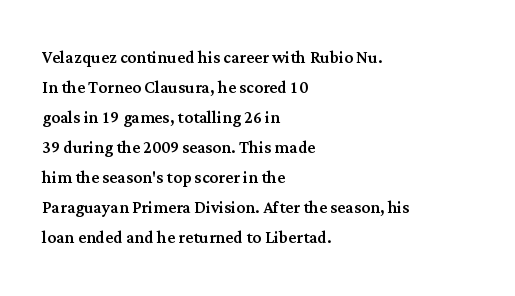
Decoration check: the copy has no underline. A roman cut, with each character standing at attention. The line-height multiplier appears to be the usual default. In CSS terms this would be text-align: left. Words appear dense and cohesive because spacing is normal.
